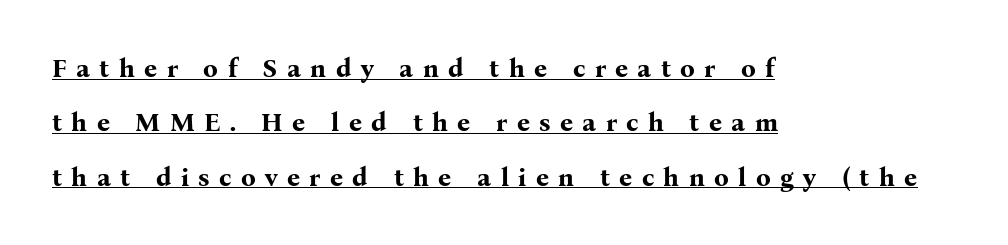
{"italic": "no", "bold": "yes", "underline": "yes", "align": "left", "line_spacing": "loose", "line_spacing_ratio": 2.09, "letter_spacing": "wide", "letter_spacing_em": 0.36, "glyph_px": 26}
